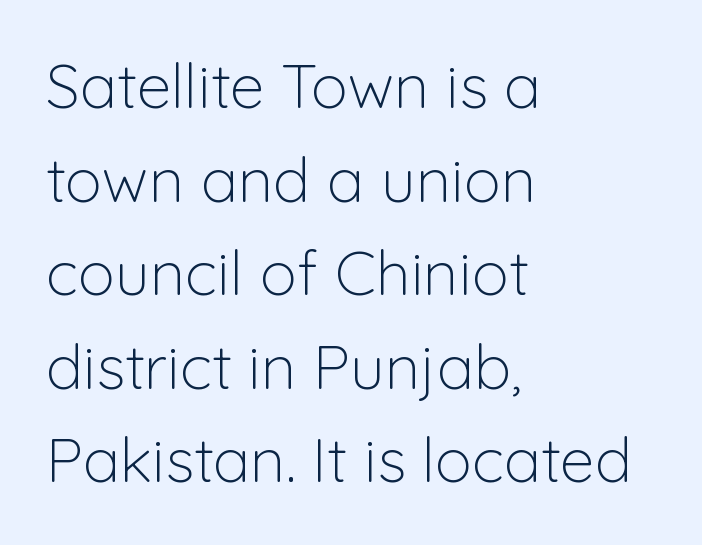
Q: Is the text bold? A: No.
Q: Is the text italic (slanted)? A: No, it is upright.
Q: Is the typeface a serif or a sans-serif typeface? A: Sans-serif.
Q: Is the text underlined? A: No.
Q: How is the paragraph aligned? A: Left-aligned.
Q: Is the spacing between letters normal or unusually wide? A: Normal.
Q: Is the spacing between lines tight, normal or loose? A: Normal.
Q: Width (condensed, normal, or wide)? A: Normal.
Q: Stroke contrast? A: Low.
Q: x-height? A: Medium.
Q: Monospaced? A: No.
